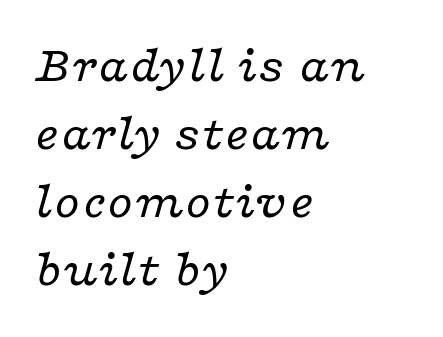
{"serif": "yes", "italic": "yes", "lean": "right", "slant_degrees": 16, "bold": "no", "weight": "regular", "width": "wide", "stroke_contrast": "low", "x_height": "medium", "monospaced": "no", "underline": "no", "align": "left", "line_spacing": "normal", "line_spacing_ratio": 1.31, "letter_spacing": "normal", "letter_spacing_em": 0.0, "glyph_px": 52}
